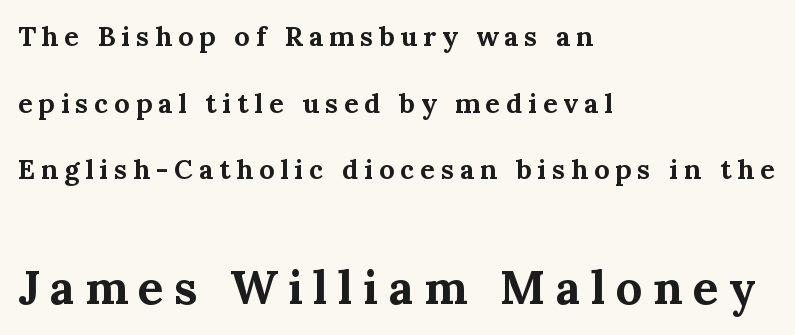
The image shows 47 px bold serif type, upright; set left-aligned, loose line spacing (2.47x), unusually wide letter spacing (+0.22 em), not underlined; the second (bottom) block is 1.74x larger; medium stroke contrast and a medium x-height.
